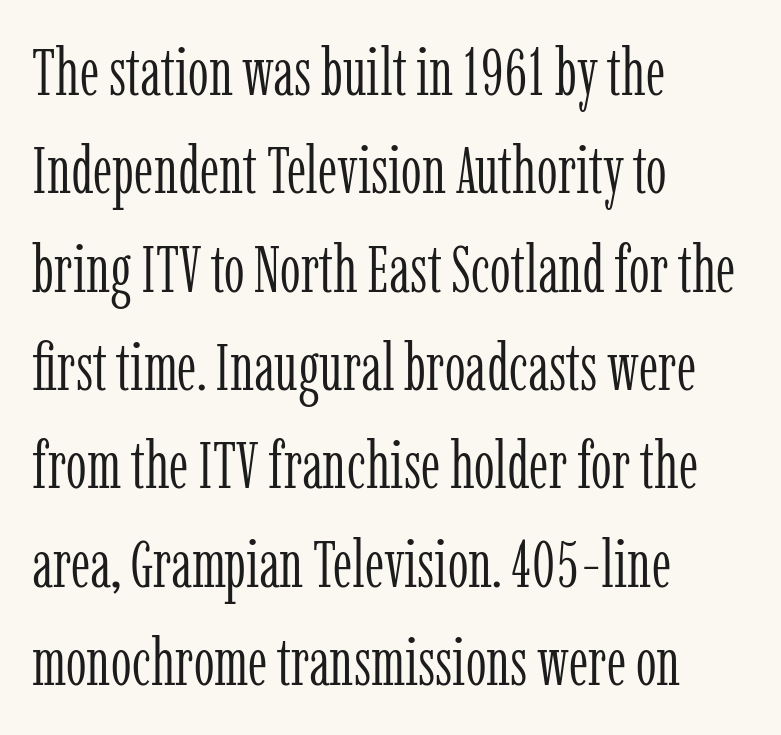
Spacing verdict: proportional, widths tailored to each character. The line-height multiplier appears to be the usual default. The font sits on the lighter half of the weight spectrum, regular included. When letters stand straight like this, we call the style roman or upright. Observe the ordinary spacing: letters are neighbours, not strangers.
